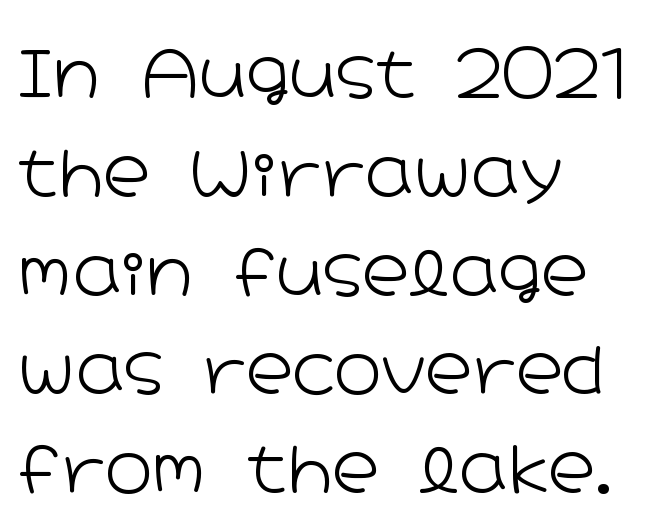
The image shows 65 px light, wide sans-serif type, upright; set left-aligned, normal line spacing (1.52x), normal letter spacing, not underlined; low stroke contrast and a medium x-height.
